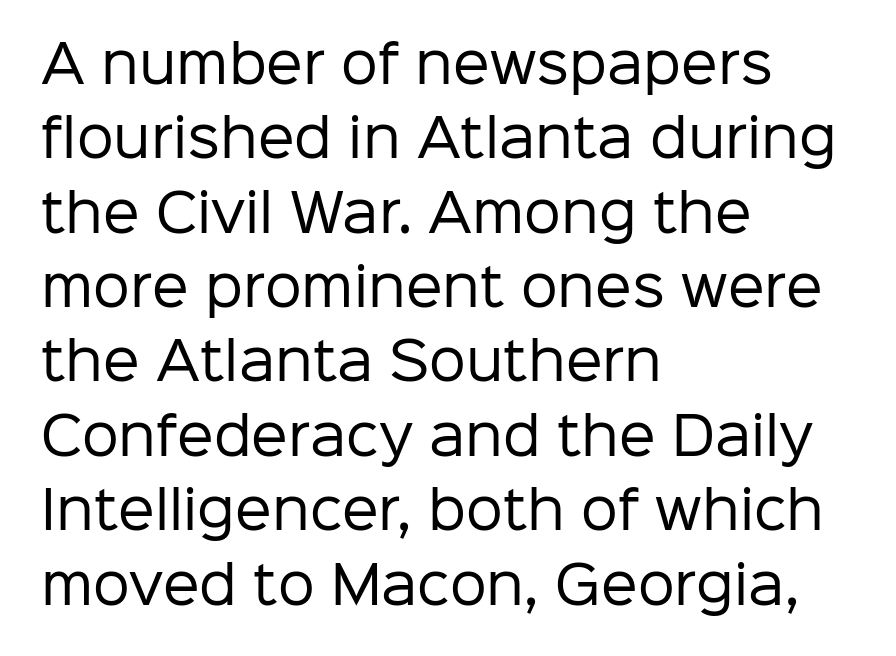
Q: Is the text bold? A: No.
Q: Is the text italic (slanted)? A: No, it is upright.
Q: Is the typeface a serif or a sans-serif typeface? A: Sans-serif.
Q: Is the text underlined? A: No.
Q: How is the paragraph aligned? A: Left-aligned.
Q: Is the spacing between letters normal or unusually wide? A: Normal.
Q: Is the spacing between lines tight, normal or loose? A: Normal.
Q: Width (condensed, normal, or wide)? A: Normal.
Q: Stroke contrast? A: Low.
Q: x-height? A: Medium.
Q: Monospaced? A: No.
